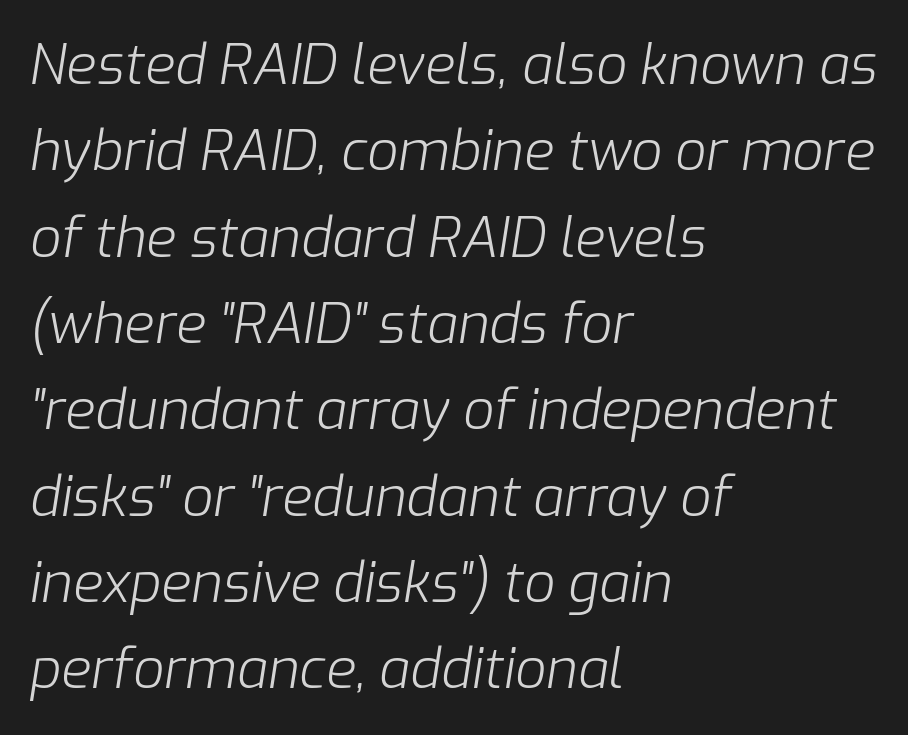
{"italic": "yes", "lean": "right", "slant_degrees": 9, "bold": "no", "weight": "light", "width": "normal", "stroke_contrast": "low", "x_height": "medium", "monospaced": "no", "underline": "no", "align": "left", "line_spacing": "normal", "line_spacing_ratio": 1.57, "letter_spacing": "normal", "letter_spacing_em": 0.0, "glyph_px": 55}
